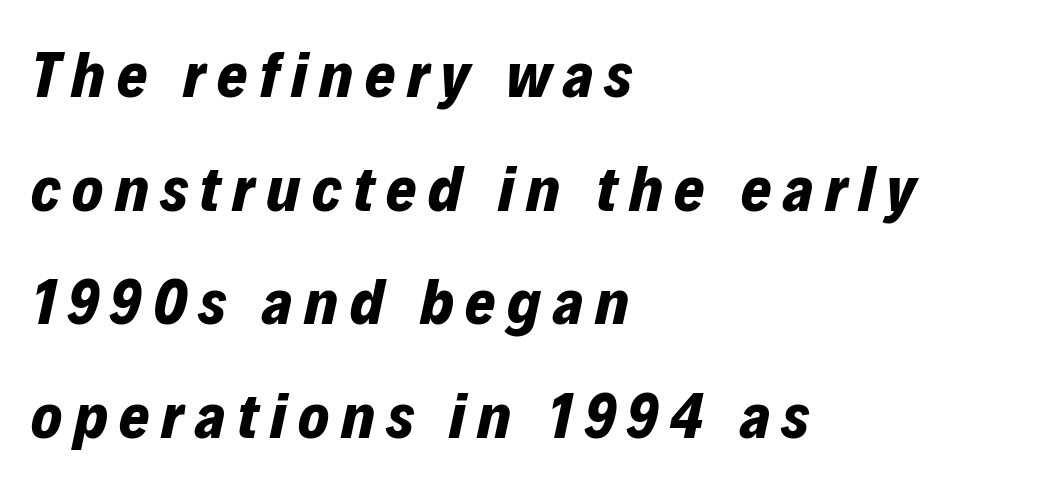
The image shows 65 px bold type, italic (leaning right); set left-aligned, line spacing 1.75x, not underlined; low stroke contrast and a medium x-height.
